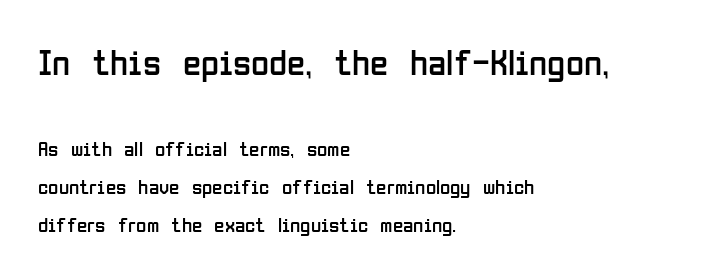
Note: larger setting up top, smaller setting below. Decoration check: the copy has no underline. On a weight scale, this lands at 450 or below. Caption: multi-line text, flush left, ragged right.
